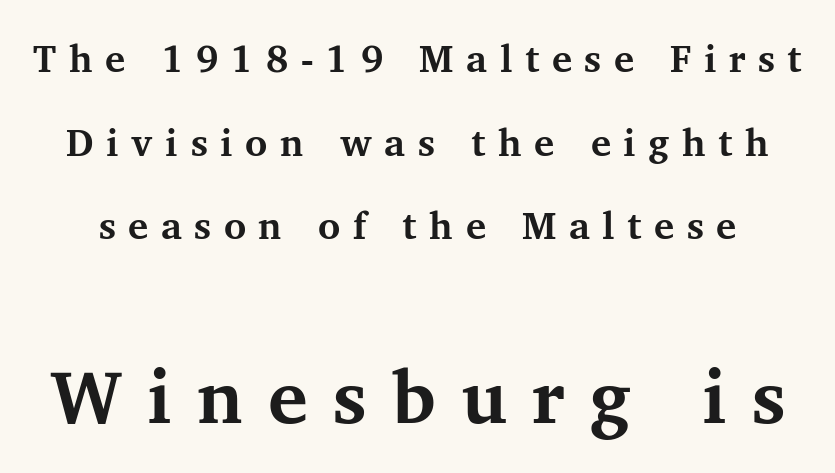
Q: Is the text bold? A: Yes.
Q: Is the text italic (slanted)? A: No, it is upright.
Q: Is the typeface a serif or a sans-serif typeface? A: Serif.
Q: Is the text underlined? A: No.
Q: Is the spacing between letters normal or unusually wide? A: Unusually wide.
Q: Is the spacing between lines tight, normal or loose? A: Loose.
Q: Which block of text is set in a larger size, the first (top) or the second (bottom)? A: The second (bottom) one.
Q: Width (condensed, normal, or wide)? A: Normal.
Q: Stroke contrast? A: Medium.
Q: x-height? A: Medium.
Q: Monospaced? A: No.
